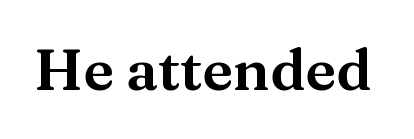
Q: Is the text italic (slanted)? A: No, it is upright.
Q: Is the typeface a serif or a sans-serif typeface? A: Serif.
Q: Is the text underlined? A: No.
Q: Is the spacing between letters normal or unusually wide? A: Normal.
Q: Width (condensed, normal, or wide)? A: Wide.
Q: Stroke contrast? A: Medium.
Q: x-height? A: Medium.
Q: Monospaced? A: No.
